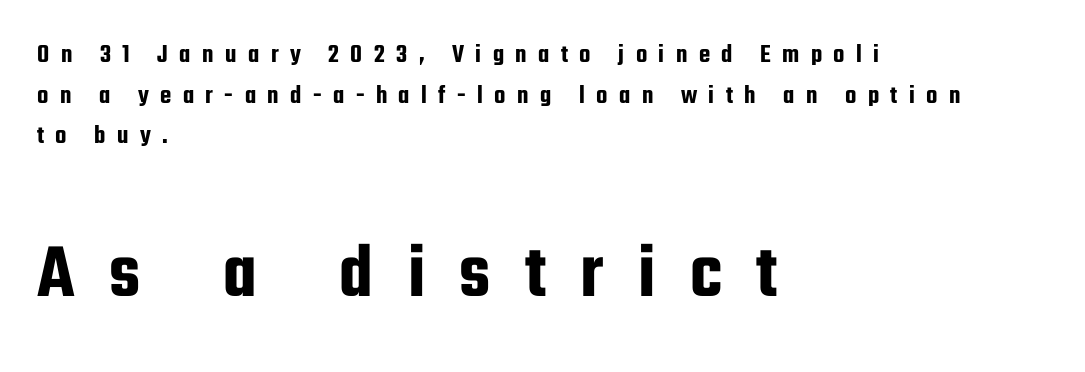
Proportional: the letters do not fall into vertical columns. Does extra space separate the letters? Yes, quite a lot of it. The typeface chosen for these lines omits serifs. The string is rendered with underlining switched off. Compared with a centered layout, this one pins lines to the left instead.
